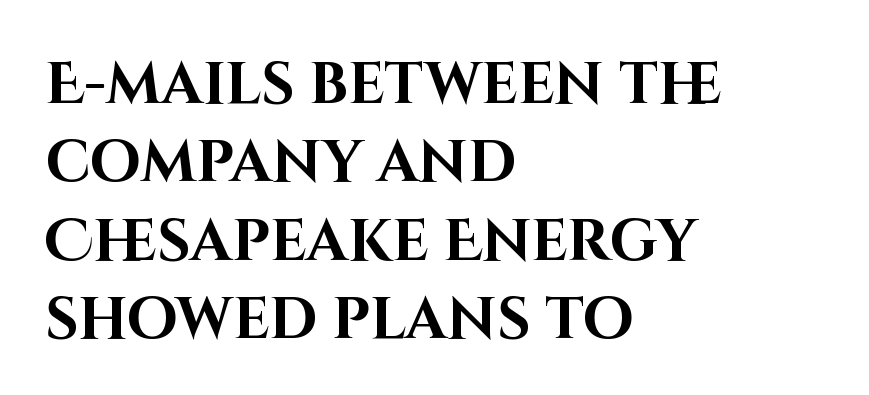
{"serif": "no", "italic": "no", "bold": "yes", "weight": "bold", "width": "normal", "stroke_contrast": "high", "x_height": "large", "monospaced": "no", "underline": "no", "align": "left", "line_spacing": "normal", "line_spacing_ratio": 1.35, "letter_spacing": "normal", "letter_spacing_em": 0.0, "glyph_px": 58}
